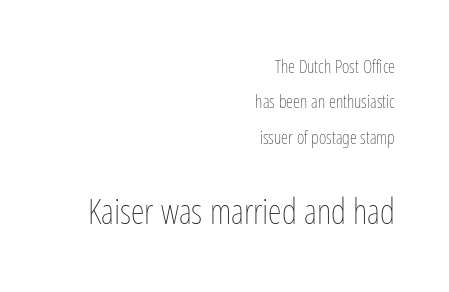
The image shows 35 px thin, condensed type, upright; set right-aligned, loose line spacing (1.97x), normal letter spacing, not underlined; the second (bottom) block is 1.94x larger; low stroke contrast and a medium x-height.
